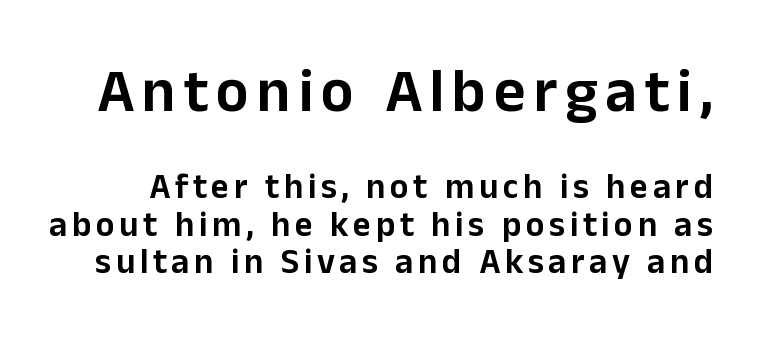
The image shows 61 px sans-serif type, upright; set tight line spacing (1.06x), not underlined; the first (top) block is 1.74x larger; low stroke contrast and a medium x-height.
